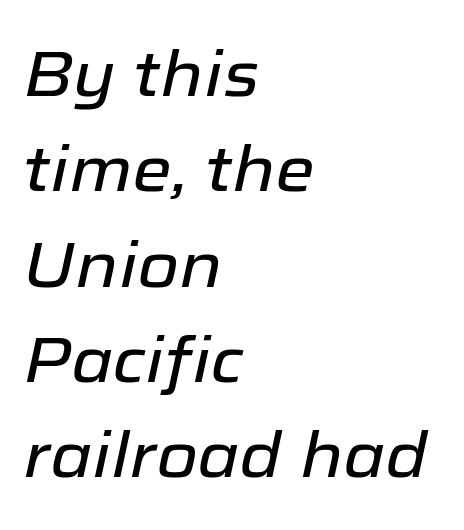
This sample has the flowing, uneven cadence of proportional lettering. The rag falls on the right side of this text block. Leading: standard. Inter-character spacing is left at the font's built-in metrics. Slant detected: the letters are inclined.
